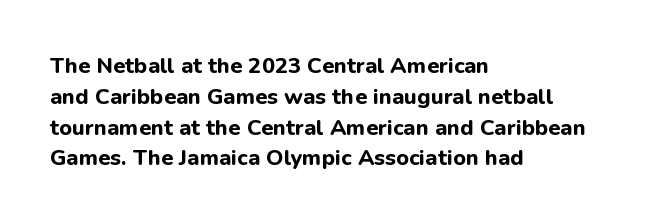
Q: Is the text bold? A: Yes.
Q: Is the text italic (slanted)? A: No, it is upright.
Q: Is the text underlined? A: No.
Q: How is the paragraph aligned? A: Left-aligned.
Q: Is the spacing between letters normal or unusually wide? A: Normal.
Q: Is the spacing between lines tight, normal or loose? A: Normal.
